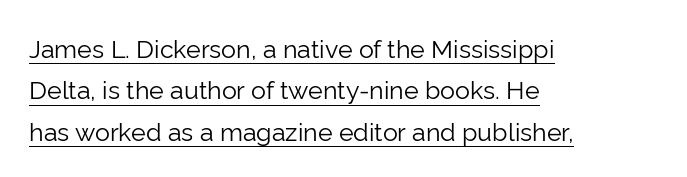
No letter is thick-stroked: the sample isn't bold. Vertically, the passage feels balanced, rows spaced as you'd expect. Nothing unusual about the tracking: characters are spaced as the font intends. Notice how the stems are strictly vertical — no italics here. Students, observe the line beneath the letters — that is underlining.
